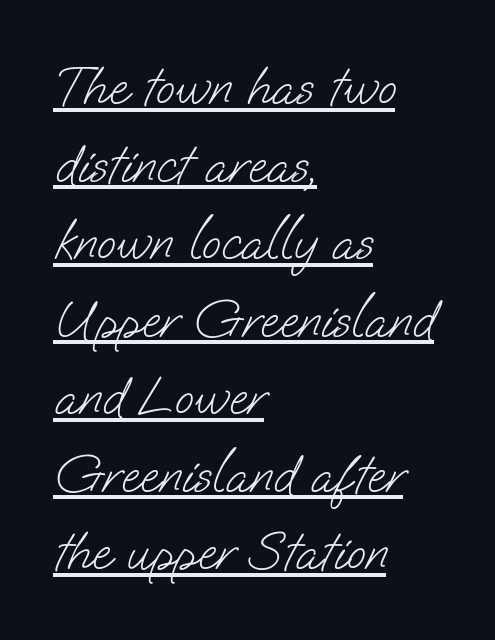
Q: Is the text bold? A: No.
Q: Is the typeface a serif or a sans-serif typeface? A: Sans-serif.
Q: Is the text underlined? A: Yes.
Q: How is the paragraph aligned? A: Left-aligned.
Q: Is the spacing between letters normal or unusually wide? A: Normal.
Q: Is the spacing between lines tight, normal or loose? A: Normal.
Q: Width (condensed, normal, or wide)? A: Normal.
Q: Stroke contrast? A: Low.
Q: x-height? A: Small.
Q: Monospaced? A: No.
